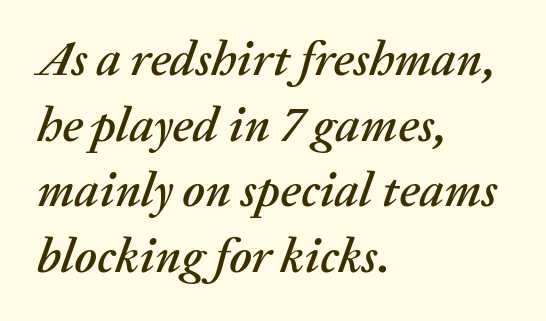
This sample uses plain, unmodified letter spacing. The lines are quadded left. This block has exactly the height ordinary leading produces. A clean baseline with only descenders dipping below it. An italicized treatment has been applied to the whole sample. These lines are rendered in a variable-pitch font.
